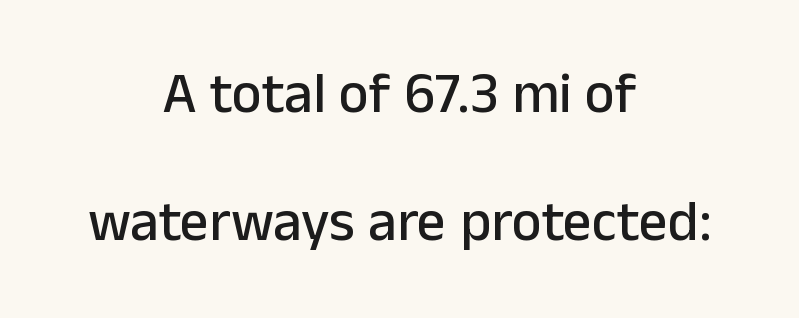
Q: Is the text italic (slanted)? A: No, it is upright.
Q: Is the typeface a serif or a sans-serif typeface? A: Sans-serif.
Q: Is the text underlined? A: No.
Q: How is the paragraph aligned? A: Centered.
Q: Is the spacing between letters normal or unusually wide? A: Normal.
Q: Is the spacing between lines tight, normal or loose? A: Loose.
Q: Width (condensed, normal, or wide)? A: Normal.
Q: Stroke contrast? A: Low.
Q: x-height? A: Medium.
Q: Monospaced? A: No.
